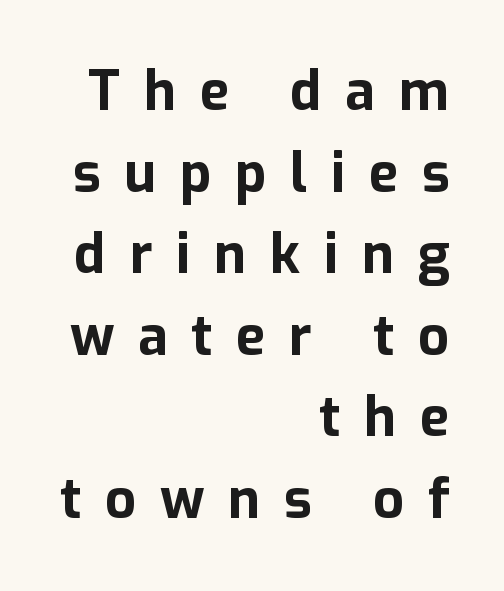
The paragraph has a hard right edge and a soft left edge. This sample has the flowing, uneven cadence of proportional lettering. Caption: expanded tracking, letters set apart. The face used here is a sans, in the tradition of grotesques and geometrics.
